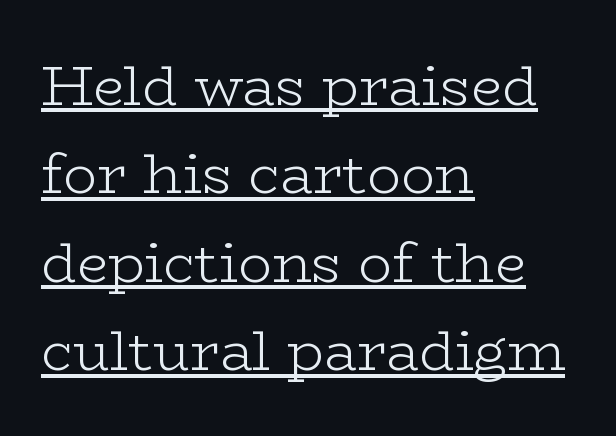
Q: Is the text bold? A: No.
Q: Is the text italic (slanted)? A: No, it is upright.
Q: Is the typeface a serif or a sans-serif typeface? A: Serif.
Q: Is the text underlined? A: Yes.
Q: How is the paragraph aligned? A: Left-aligned.
Q: Is the spacing between letters normal or unusually wide? A: Normal.
Q: Is the spacing between lines tight, normal or loose? A: Normal.
Q: Width (condensed, normal, or wide)? A: Wide.
Q: Stroke contrast? A: Low.
Q: x-height? A: Medium.
Q: Monospaced? A: No.
